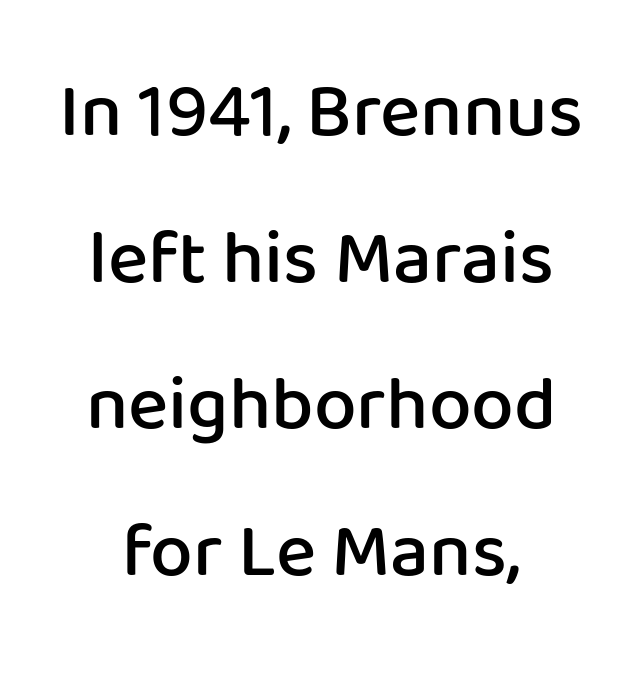
{"serif": "no", "italic": "no", "bold": "semi", "weight": "semibold", "width": "normal", "stroke_contrast": "low", "x_height": "medium", "monospaced": "no", "underline": "no", "align": "center", "line_spacing": "loose", "line_spacing_ratio": 1.93, "letter_spacing": "normal", "letter_spacing_em": 0.0, "glyph_px": 76}
